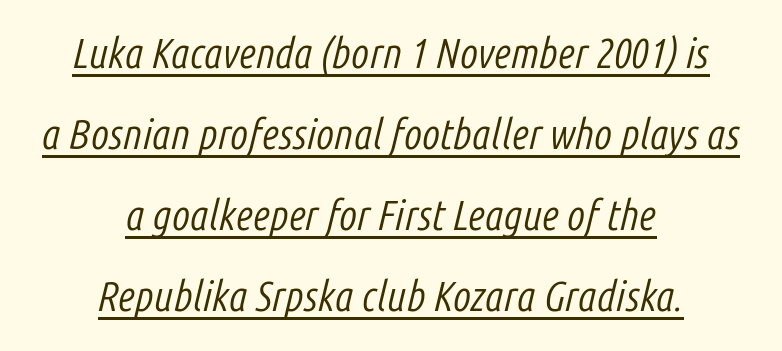
The image shows 42 px light, condensed type, italic (leaning right); set centered, loose line spacing (1.93x), normal letter spacing, underlined; low stroke contrast and a medium x-height.
